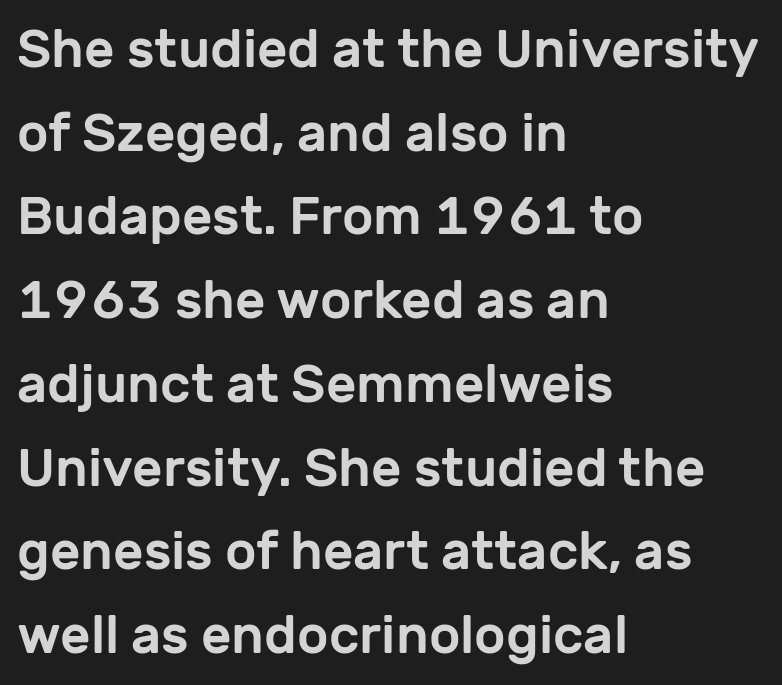
Q: Is the text italic (slanted)? A: No, it is upright.
Q: Is the typeface a serif or a sans-serif typeface? A: Sans-serif.
Q: Is the text underlined? A: No.
Q: How is the paragraph aligned? A: Left-aligned.
Q: Is the spacing between letters normal or unusually wide? A: Normal.
Q: Is the spacing between lines tight, normal or loose? A: Normal.
Q: Width (condensed, normal, or wide)? A: Normal.
Q: Stroke contrast? A: Low.
Q: x-height? A: Medium.
Q: Monospaced? A: No.
